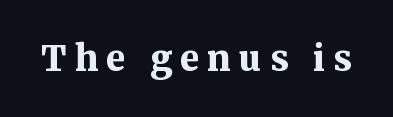
{"serif": "yes", "italic": "no", "bold": "yes", "weight": "bold", "width": "normal", "stroke_contrast": "medium", "x_height": "medium", "monospaced": "no", "underline": "no", "letter_spacing": "wide", "letter_spacing_em": 0.23, "glyph_px": 35}
